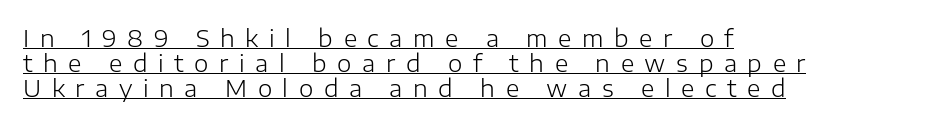
The image shows 23 px text type, upright; set left-aligned, tight line spacing (1.09x), unusually wide letter spacing (+0.46 em), underlined.
